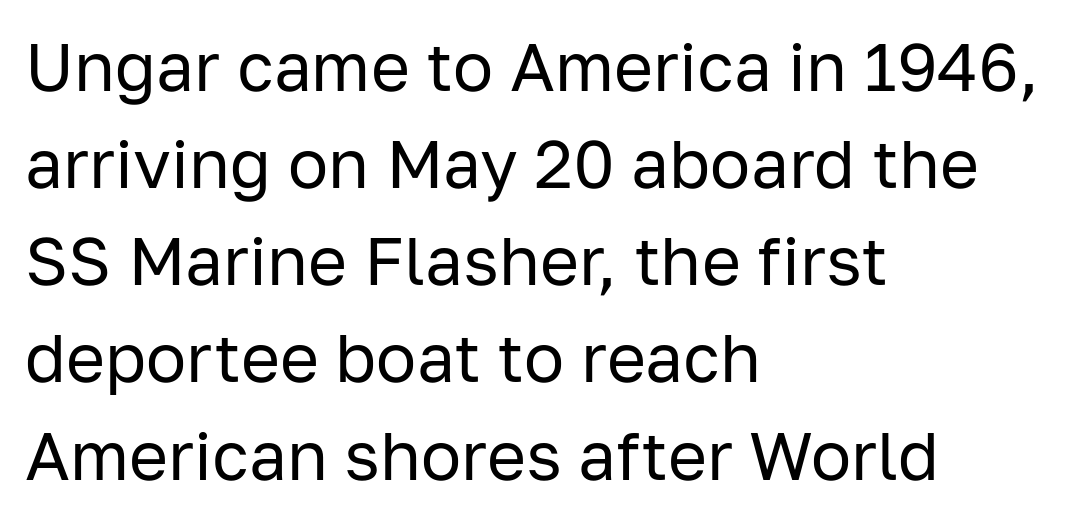
Q: Is the text bold? A: No.
Q: Is the text italic (slanted)? A: No, it is upright.
Q: Is the typeface a serif or a sans-serif typeface? A: Sans-serif.
Q: Is the text underlined? A: No.
Q: How is the paragraph aligned? A: Left-aligned.
Q: Is the spacing between letters normal or unusually wide? A: Normal.
Q: Is the spacing between lines tight, normal or loose? A: Normal.
Q: Width (condensed, normal, or wide)? A: Normal.
Q: Stroke contrast? A: Low.
Q: x-height? A: Medium.
Q: Monospaced? A: No.
